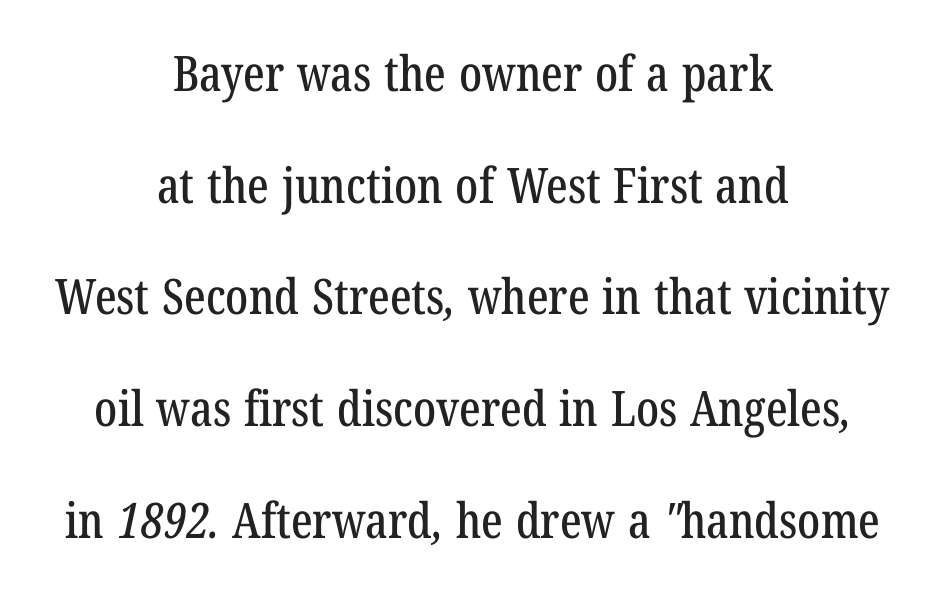
{"serif": "yes", "width": "condensed", "stroke_contrast": "low", "x_height": "medium", "monospaced": "no", "underline": "no", "align": "center", "line_spacing": "loose", "line_spacing_ratio": 2.28, "letter_spacing": "normal", "letter_spacing_em": 0.0, "glyph_px": 49}
